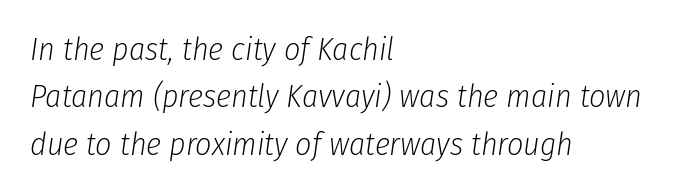
The image shows 32 px light, condensed type, italic (leaning right); set left-aligned, normal line spacing (1.48x), normal letter spacing, not underlined; low stroke contrast and a medium x-height.
